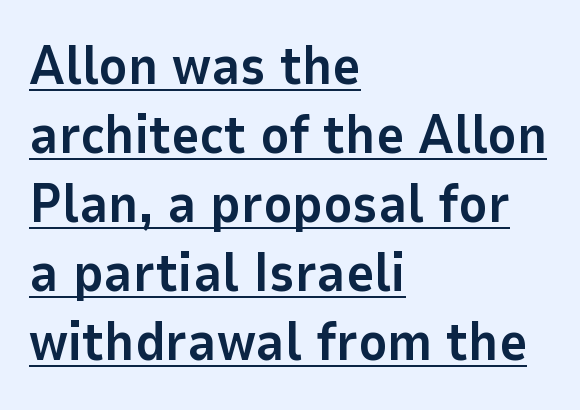
Q: Is the text bold? A: Yes.
Q: Is the text italic (slanted)? A: No, it is upright.
Q: Is the typeface a serif or a sans-serif typeface? A: Sans-serif.
Q: Is the text underlined? A: Yes.
Q: How is the paragraph aligned? A: Left-aligned.
Q: Is the spacing between letters normal or unusually wide? A: Normal.
Q: Is the spacing between lines tight, normal or loose? A: Normal.
Q: Width (condensed, normal, or wide)? A: Normal.
Q: Stroke contrast? A: Low.
Q: x-height? A: Medium.
Q: Monospaced? A: No.
